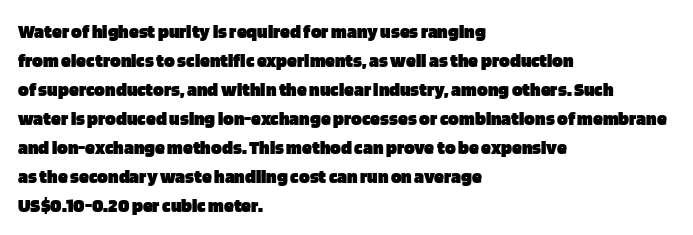
The image shows 20 px bold type, upright; set left-aligned, normal line spacing (1.45x), normal letter spacing, not underlined.
